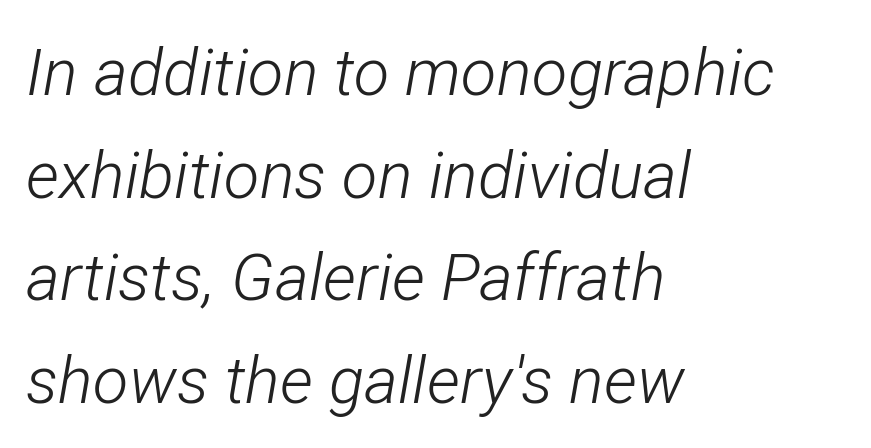
The image shows 65 px light, condensed type, italic (leaning right); set left-aligned, normal line spacing (1.58x), normal letter spacing, not underlined; low stroke contrast and a medium x-height.
